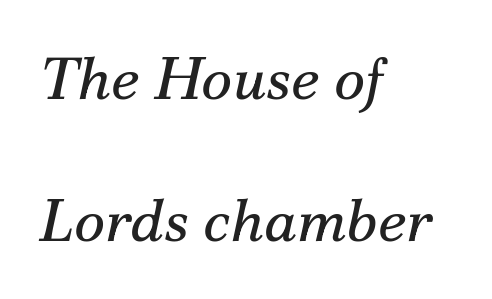
The image shows 60 px regular-weight serif type, italic (leaning right); set left-aligned, loose line spacing (2.37x), normal letter spacing, not underlined; medium stroke contrast and a small x-height.
